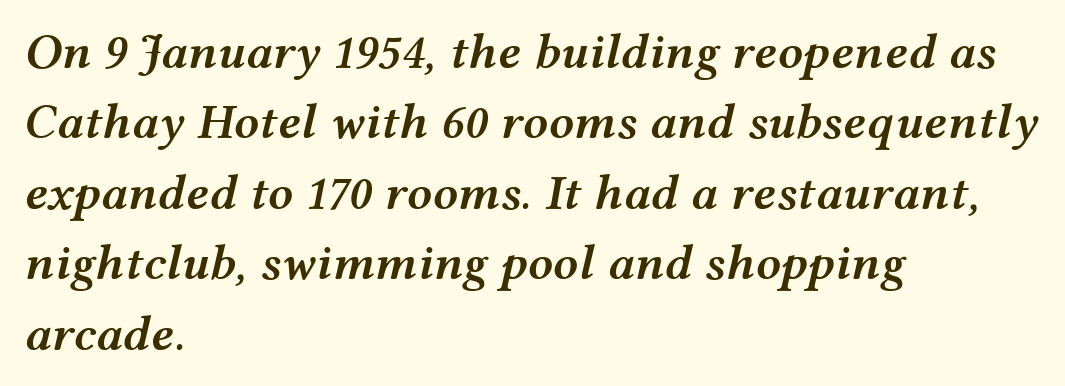
The image shows 50 px semibold, wide type, italic (leaning right); set left-aligned, normal line spacing (1.41x), normal letter spacing, not underlined; medium stroke contrast and a medium x-height.
